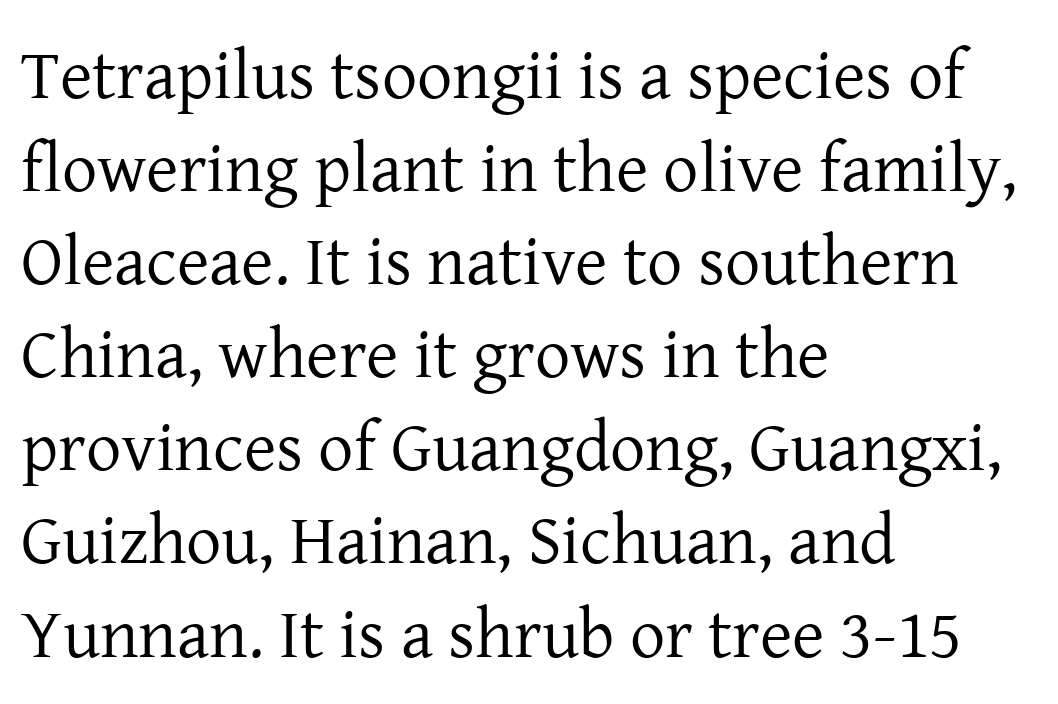
{"serif": "yes", "italic": "no", "bold": "no", "weight": "regular", "width": "normal", "stroke_contrast": "low", "x_height": "medium", "monospaced": "no", "underline": "no", "align": "left", "line_spacing": "normal", "line_spacing_ratio": 1.33, "letter_spacing": "normal", "letter_spacing_em": 0.0, "glyph_px": 70}
